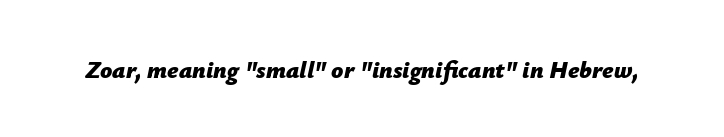
The image shows 24 px bold type, italic (leaning right); set normal letter spacing, not underlined.
